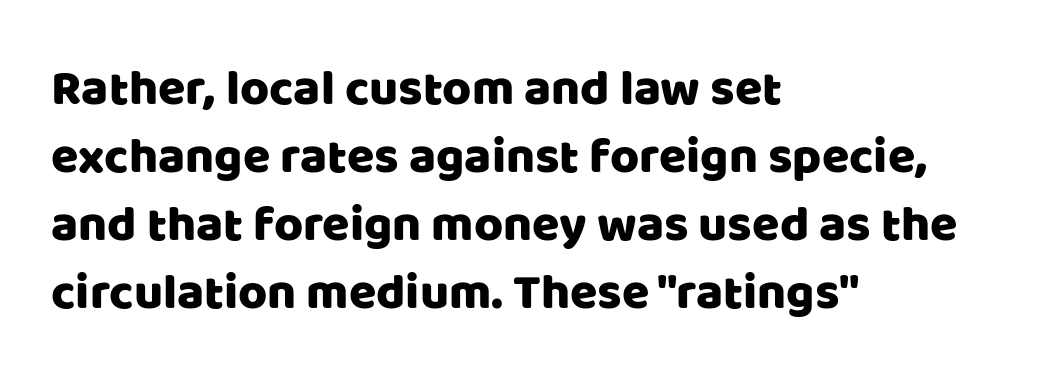
The image shows 50 px sans-serif type, upright; set left-aligned, normal line spacing (1.36x), normal letter spacing, not underlined; low stroke contrast and a large x-height.
